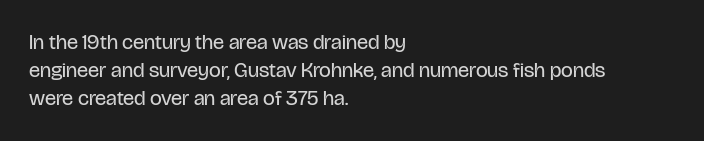
Visually the block forms a straight wall on the left and a jagged coastline on the right. Style check: upright. Bold? No — there's no thickening of the strokes. Notice how descenders clear the ascenders below comfortably — that's standard leading. Each word holds together tightly as a unit, with standard inter-letter gaps.
